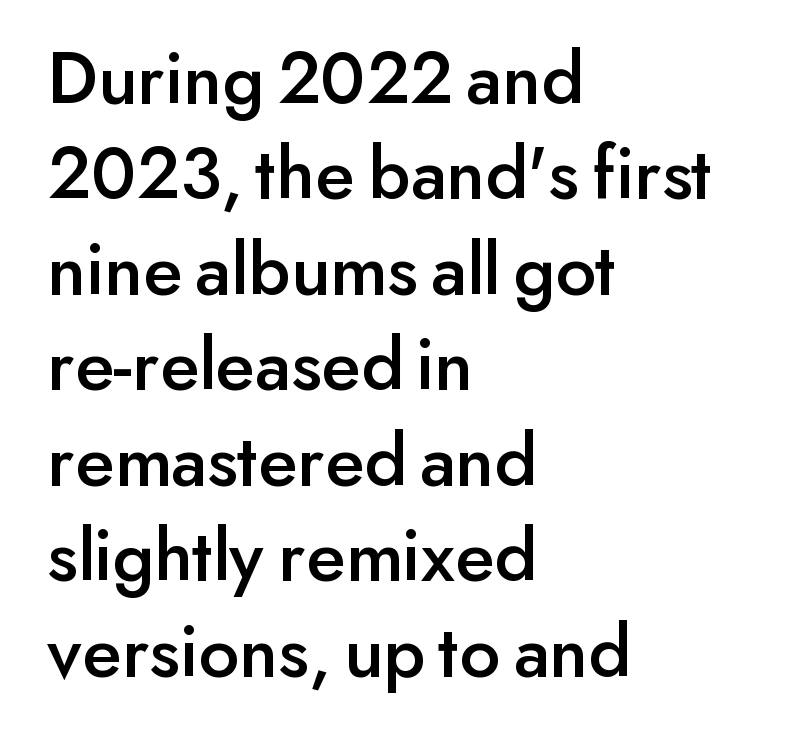
Q: Is the text italic (slanted)? A: No, it is upright.
Q: Is the typeface a serif or a sans-serif typeface? A: Sans-serif.
Q: Is the text underlined? A: No.
Q: How is the paragraph aligned? A: Left-aligned.
Q: Is the spacing between letters normal or unusually wide? A: Normal.
Q: Width (condensed, normal, or wide)? A: Normal.
Q: Stroke contrast? A: Low.
Q: x-height? A: Small.
Q: Monospaced? A: No.
